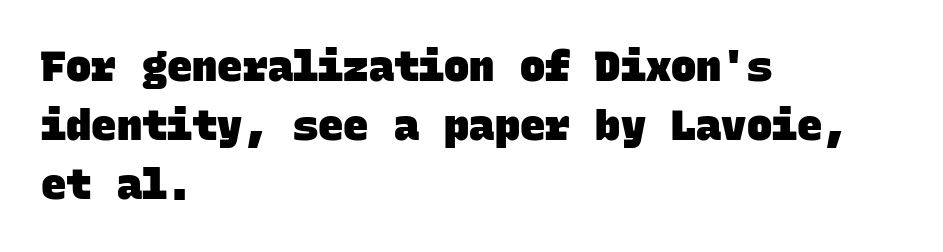
The image shows 42 px heavy sans-serif type, monospaced; set left-aligned, normal line spacing (1.41x), normal letter spacing, not underlined; low stroke contrast and a large x-height.
